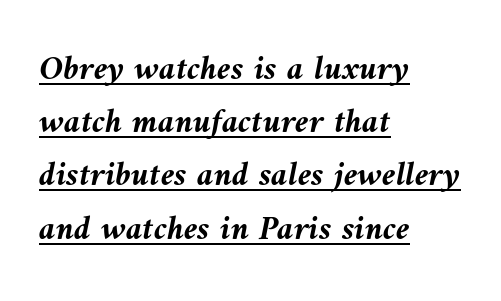
The image shows 35 px semibold type, italic (leaning left); set left-aligned, normal line spacing (1.52x), normal letter spacing, underlined; medium stroke contrast and a medium x-height.
